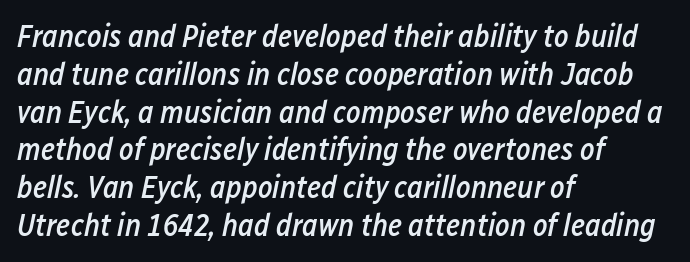
The words here are not underlined. These lines are rendered in a variable-pitch font. Alignment: flush left. A typesetter would mark this as italic. Heft: intermediate — a semibold.
